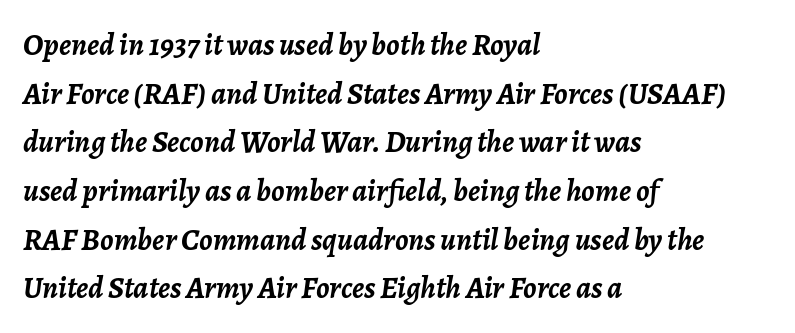
{"italic": "yes", "lean": "right", "slant_degrees": 7, "bold": "yes", "weight": "semibold", "width": "normal", "stroke_contrast": "low", "x_height": "medium", "monospaced": "no", "underline": "no", "align": "left", "line_spacing": "normal", "line_spacing_ratio": 1.57, "letter_spacing": "normal", "letter_spacing_em": 0.0, "glyph_px": 31}
